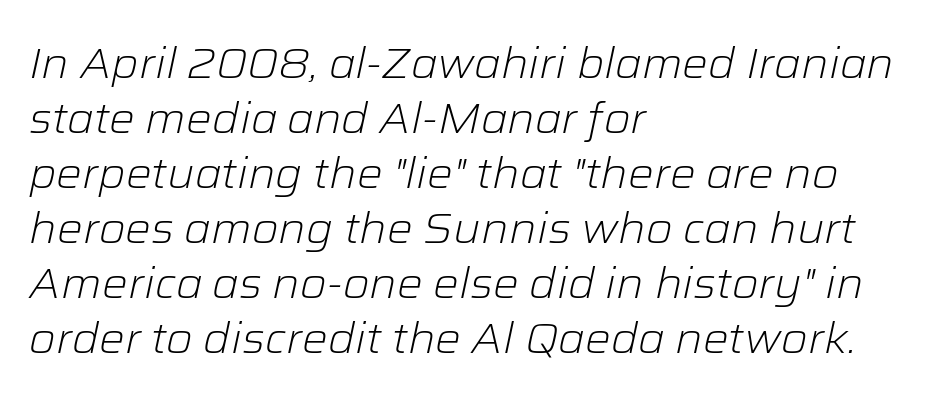
The image shows 43 px light type, italic (leaning right); set left-aligned, normal line spacing (1.28x), normal letter spacing, not underlined; low stroke contrast and a medium x-height.
